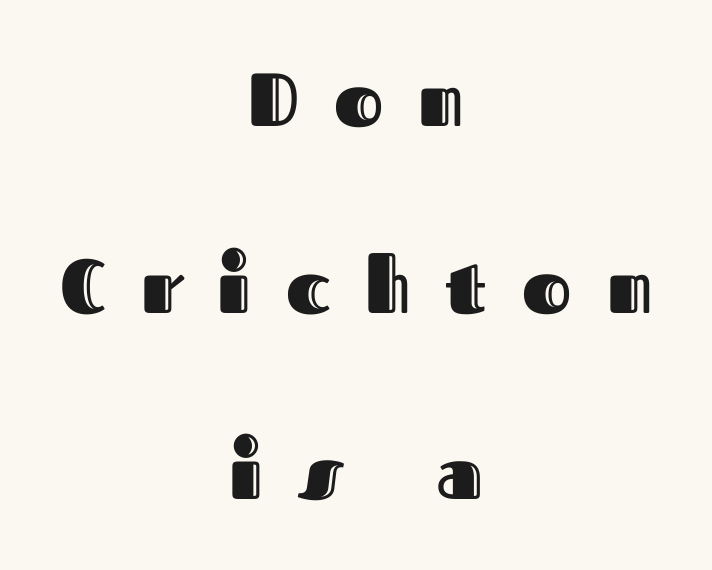
Q: Is the text italic (slanted)? A: No, it is upright.
Q: Is the text underlined? A: No.
Q: How is the paragraph aligned? A: Centered.
Q: Is the spacing between letters normal or unusually wide? A: Unusually wide.
Q: Is the spacing between lines tight, normal or loose? A: Loose.
Q: Width (condensed, normal, or wide)? A: Normal.
Q: x-height? A: Medium.
Q: Monospaced? A: No.
